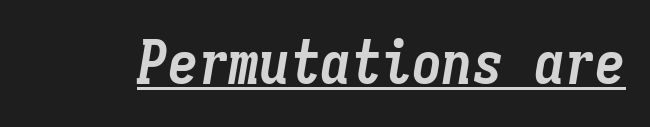
{"italic": "yes", "lean": "right", "slant_degrees": 9, "bold": "yes", "weight": "semibold", "width": "condensed", "stroke_contrast": "low", "x_height": "medium", "monospaced": "yes", "underline": "yes", "letter_spacing": "normal", "letter_spacing_em": 0.0, "glyph_px": 61}
